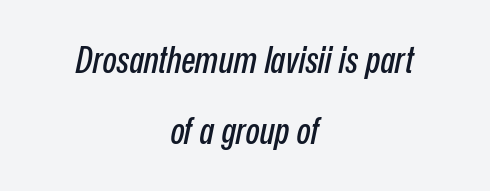
{"italic": "yes", "lean": "right", "slant_degrees": 12, "width": "condensed", "stroke_contrast": "low", "x_height": "medium", "monospaced": "no", "underline": "no", "align": "center", "line_spacing": "loose", "line_spacing_ratio": 1.92, "letter_spacing": "normal", "letter_spacing_em": 0.0, "glyph_px": 37}
